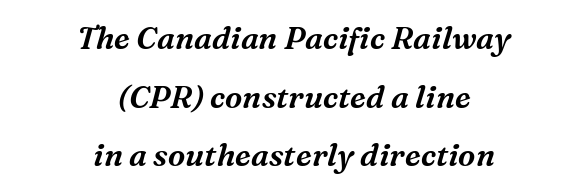
Q: Is the text italic (slanted)? A: Yes, it leans right by about 16 degrees.
Q: Is the typeface a serif or a sans-serif typeface? A: Serif.
Q: Is the text underlined? A: No.
Q: How is the paragraph aligned? A: Centered.
Q: Is the spacing between letters normal or unusually wide? A: Normal.
Q: Width (condensed, normal, or wide)? A: Normal.
Q: Stroke contrast? A: Medium.
Q: x-height? A: Medium.
Q: Monospaced? A: No.
